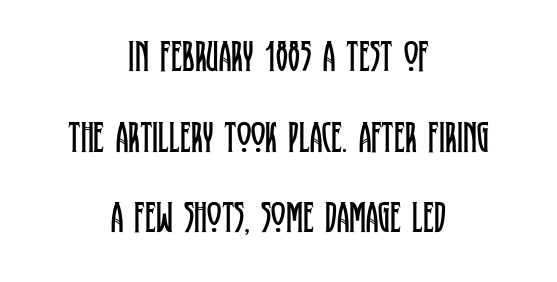
{"serif": "yes", "italic": "no", "bold": "no", "weight": "regular", "width": "condensed", "stroke_contrast": "low", "x_height": "large", "monospaced": "no", "underline": "no", "align": "center", "line_spacing_ratio": 1.83, "letter_spacing": "normal", "letter_spacing_em": 0.0, "glyph_px": 44}
